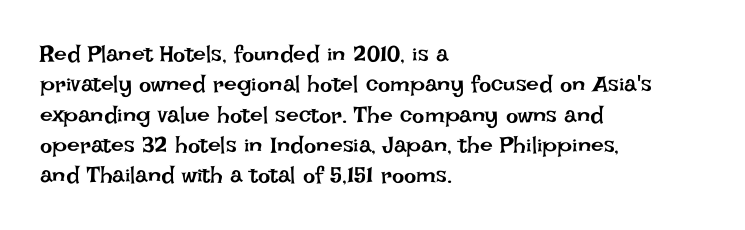
The image shows 23 px text type, upright; set left-aligned, normal line spacing (1.32x), normal letter spacing, not underlined.
